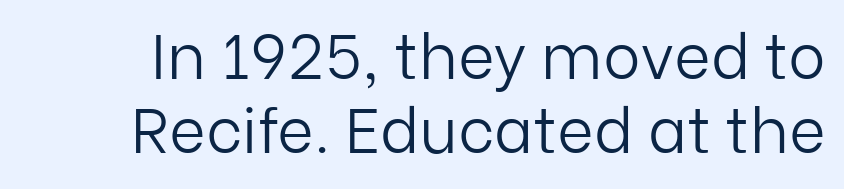
The image shows 63 px light sans-serif type, upright; set line spacing 1.18x, normal letter spacing, not underlined; low stroke contrast and a medium x-height.
